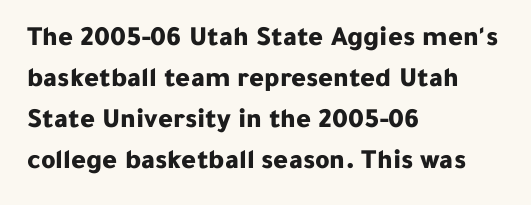
Q: Is the text bold? A: Yes.
Q: Is the text italic (slanted)? A: No, it is upright.
Q: Is the typeface a serif or a sans-serif typeface? A: Sans-serif.
Q: Is the text underlined? A: No.
Q: How is the paragraph aligned? A: Left-aligned.
Q: Is the spacing between letters normal or unusually wide? A: Normal.
Q: Is the spacing between lines tight, normal or loose? A: Normal.
Q: Width (condensed, normal, or wide)? A: Normal.
Q: Stroke contrast? A: Low.
Q: x-height? A: Medium.
Q: Monospaced? A: No.
